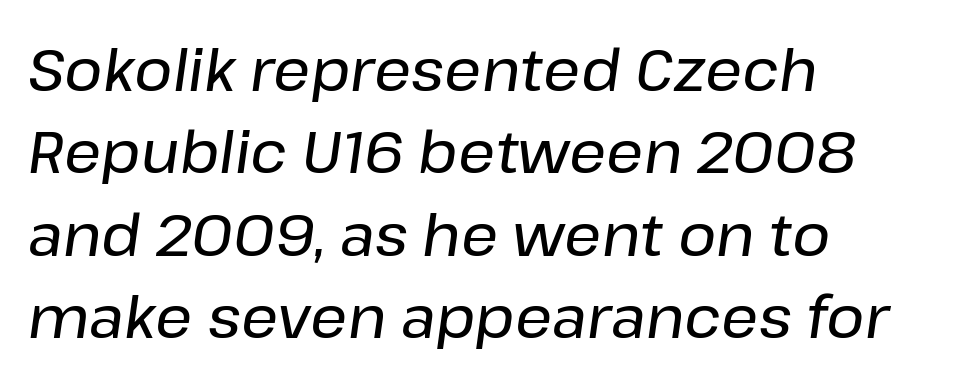
{"italic": "yes", "lean": "right", "slant_degrees": 8, "width": "normal", "stroke_contrast": "low", "x_height": "medium", "monospaced": "no", "underline": "no", "align": "left", "line_spacing": "normal", "line_spacing_ratio": 1.42, "letter_spacing": "normal", "letter_spacing_em": 0.0, "glyph_px": 58}
